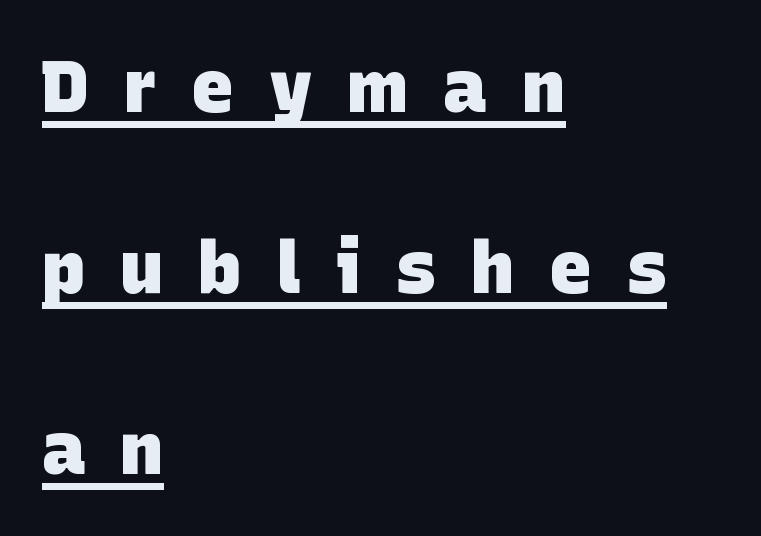
The image shows 73 px heavy sans-serif type; set left-aligned, loose line spacing (2.48x), unusually wide letter spacing (+0.47 em), underlined; low stroke contrast and a large x-height.
